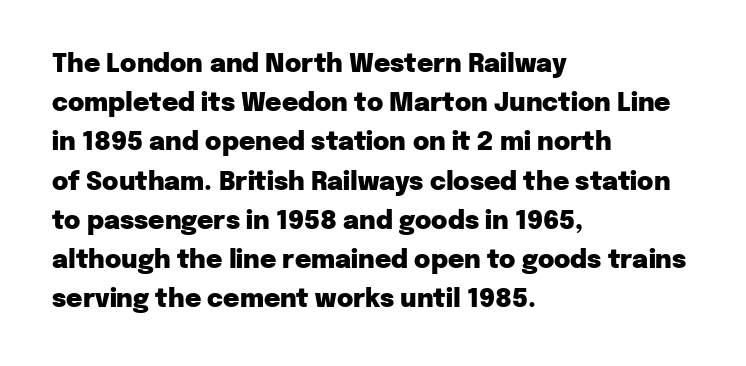
{"italic": "no", "bold": "yes", "underline": "no", "align": "left", "line_spacing": "normal", "line_spacing_ratio": 1.57, "letter_spacing": "normal", "letter_spacing_em": 0.0, "glyph_px": 25}
